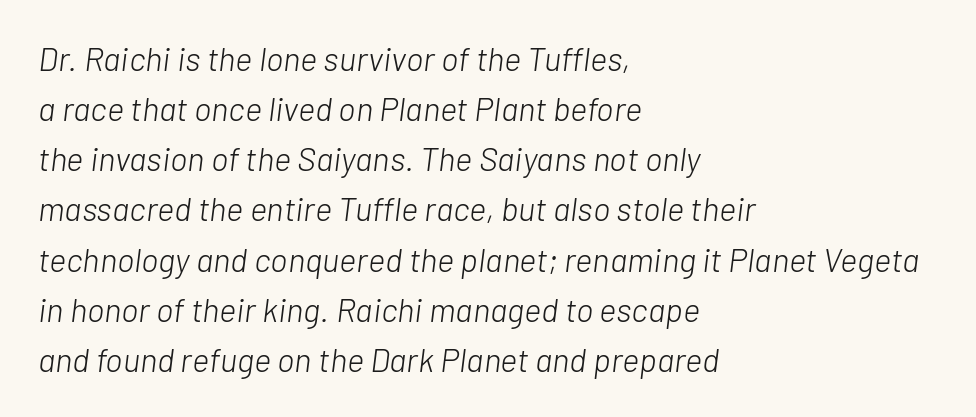
Q: Is the text bold? A: No.
Q: Is the text italic (slanted)? A: Yes, it leans right by about 7 degrees.
Q: Is the text underlined? A: No.
Q: How is the paragraph aligned? A: Left-aligned.
Q: Is the spacing between letters normal or unusually wide? A: Normal.
Q: Is the spacing between lines tight, normal or loose? A: Normal.
Q: Width (condensed, normal, or wide)? A: Normal.
Q: Stroke contrast? A: Low.
Q: x-height? A: Medium.
Q: Monospaced? A: No.
